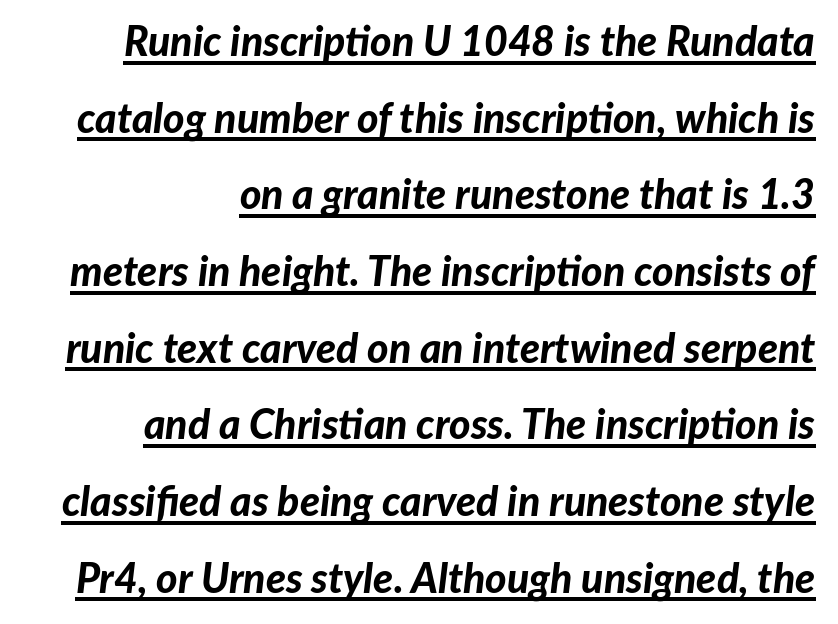
The image shows 41 px bold type, italic (leaning right); set right-aligned, line spacing 1.87x, normal letter spacing, underlined; low stroke contrast and a medium x-height.
